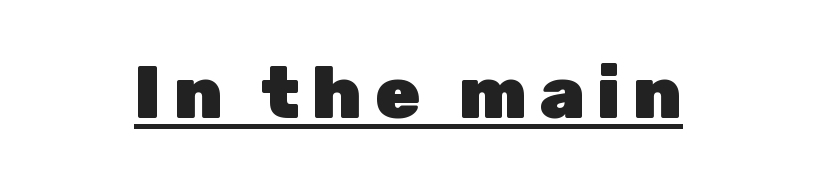
{"serif": "no", "italic": "no", "bold": "yes", "weight": "heavy", "width": "normal", "stroke_contrast": "low", "x_height": "medium", "monospaced": "no", "underline": "yes", "glyph_px": 73}
